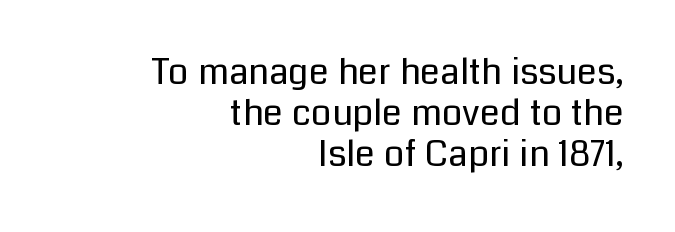
The image shows 36 px regular-weight sans-serif type, upright; set right-aligned, tight line spacing (1.14x), normal letter spacing, not underlined; low stroke contrast and a medium x-height.
